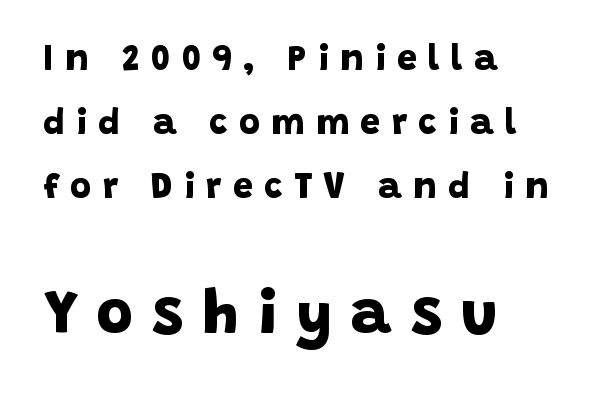
The text was rendered using a sans face with plain stroke endings. Think of a printed novel: that variable character pitch is what you see here. The horizontal fit of the characters is loose and conspicuously gappy. The designer gave the closing block more size than the opening block. Layout note: lines flush left.
